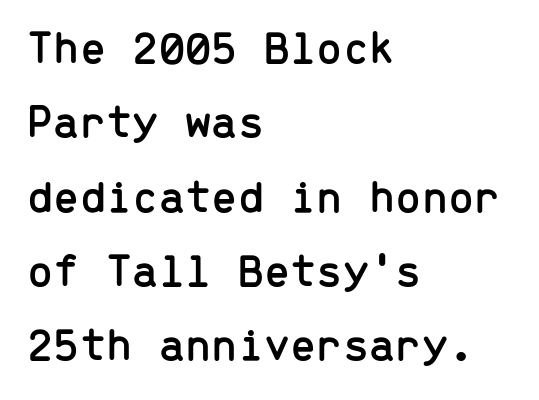
The image shows 47 px sans-serif type, upright, monospaced; set left-aligned, normal line spacing (1.58x), normal letter spacing, not underlined; low stroke contrast and a medium x-height.
